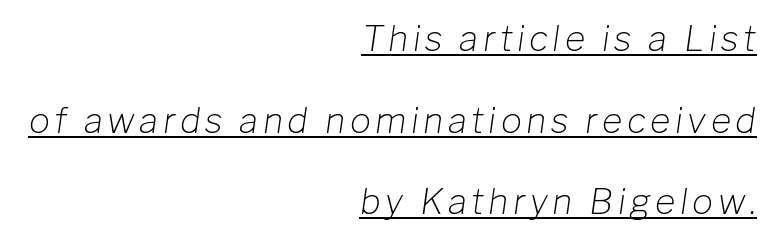
{"italic": "yes", "lean": "right", "slant_degrees": 8, "bold": "no", "weight": "light", "width": "normal", "stroke_contrast": "low", "x_height": "medium", "monospaced": "no", "underline": "yes", "align": "right", "line_spacing": "loose", "line_spacing_ratio": 2.33, "glyph_px": 35}
